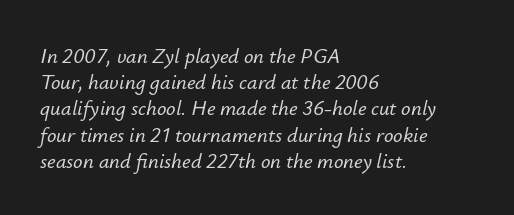
Q: Is the text italic (slanted)? A: Yes, it leans right by about 12 degrees.
Q: Is the text underlined? A: No.
Q: How is the paragraph aligned? A: Left-aligned.
Q: Is the spacing between letters normal or unusually wide? A: Normal.
Q: Is the spacing between lines tight, normal or loose? A: Normal.
